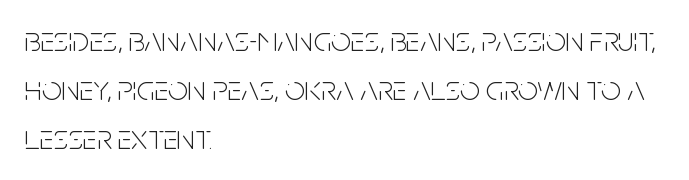
I'd call this a sans setting — the letters go barefoot. Italic: no, the glyphs are upright roman. Check under the words: just untouched page. Character widths vary here, with narrow letters taking less room than wide ones. The line-height multiplier appears to be the usual default.
